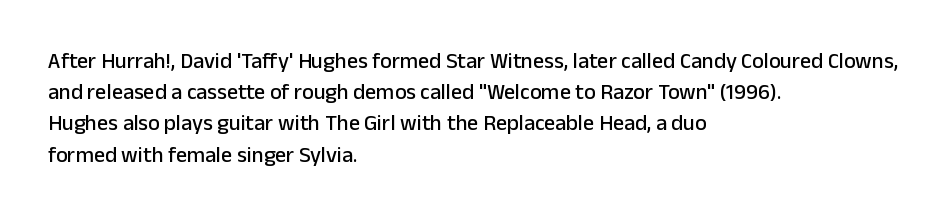
Nope, not italic — everything's standing straight. You could call the tracking neutral — neither tight nor loose. Descenders hang freely into open space. Vertical spacing — default. The compositor pushed each line to the left boundary.
